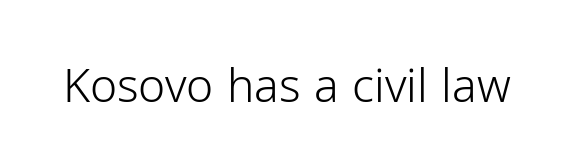
Q: Is the text bold? A: No.
Q: Is the text italic (slanted)? A: No, it is upright.
Q: Is the typeface a serif or a sans-serif typeface? A: Sans-serif.
Q: Is the text underlined? A: No.
Q: Is the spacing between letters normal or unusually wide? A: Normal.
Q: Width (condensed, normal, or wide)? A: Normal.
Q: Stroke contrast? A: Low.
Q: x-height? A: Medium.
Q: Monospaced? A: No.
